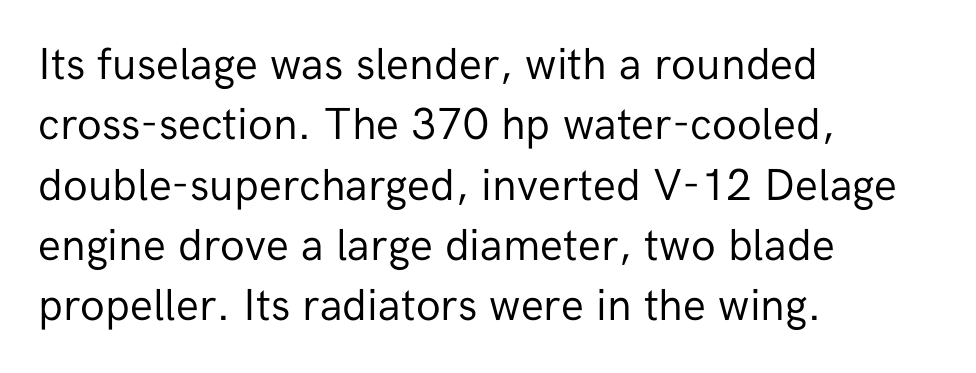
The image shows 45 px regular-weight sans-serif type, upright; set left-aligned, normal line spacing (1.34x), normal letter spacing, not underlined; low stroke contrast and a medium x-height.
